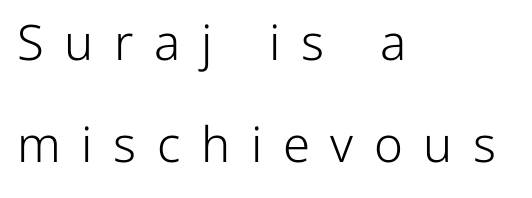
The image shows 49 px light sans-serif type, upright; set left-aligned, loose line spacing (2.08x), unusually wide letter spacing (+0.42 em), not underlined; low stroke contrast and a medium x-height.
